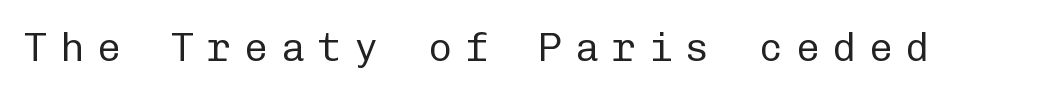
The image shows 40 px regular-weight sans-serif type, upright, monospaced; set unusually wide letter spacing (+0.32 em), not underlined; low stroke contrast and a medium x-height.
